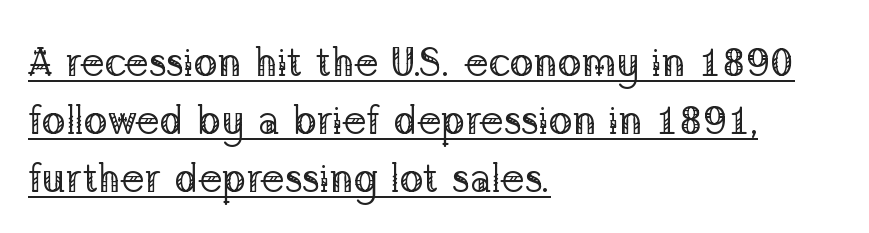
Q: Is the text bold? A: No.
Q: Is the text italic (slanted)? A: No, it is upright.
Q: Is the typeface a serif or a sans-serif typeface? A: Serif.
Q: Is the text underlined? A: Yes.
Q: How is the paragraph aligned? A: Left-aligned.
Q: Is the spacing between letters normal or unusually wide? A: Normal.
Q: Is the spacing between lines tight, normal or loose? A: Normal.
Q: Width (condensed, normal, or wide)? A: Normal.
Q: Stroke contrast? A: Low.
Q: x-height? A: Medium.
Q: Monospaced? A: No.
